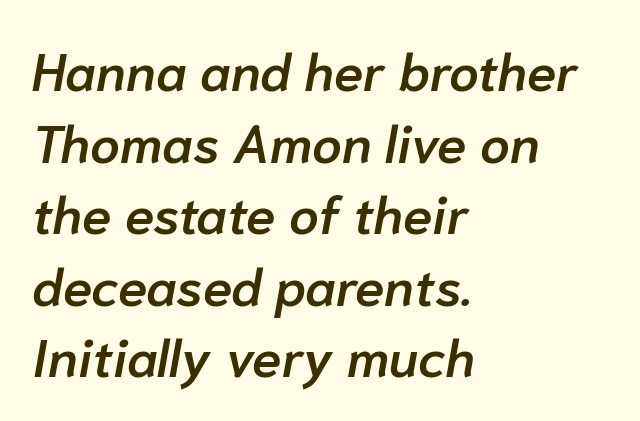
The image shows 53 px semibold type, italic (leaning right); set left-aligned, normal line spacing (1.35x), normal letter spacing, not underlined; low stroke contrast and a medium x-height.
